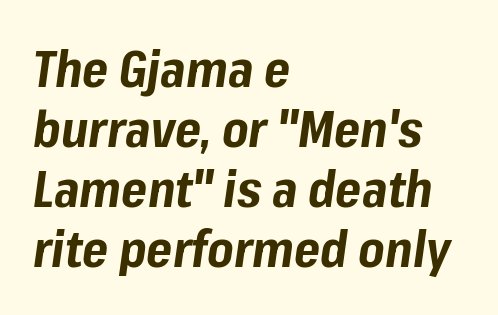
Q: Is the text bold? A: Yes.
Q: Is the text italic (slanted)? A: Yes, it leans right by about 8 degrees.
Q: Is the text underlined? A: No.
Q: How is the paragraph aligned? A: Left-aligned.
Q: Is the spacing between letters normal or unusually wide? A: Normal.
Q: Width (condensed, normal, or wide)? A: Normal.
Q: Stroke contrast? A: Low.
Q: x-height? A: Medium.
Q: Monospaced? A: No.
